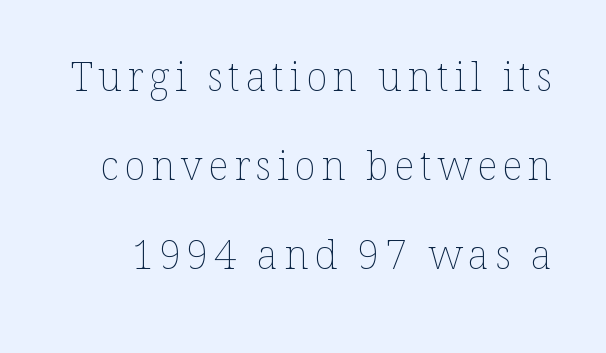
The image shows 40 px thin type, upright; set loose line spacing (2.23x), not underlined; low stroke contrast and a medium x-height.
